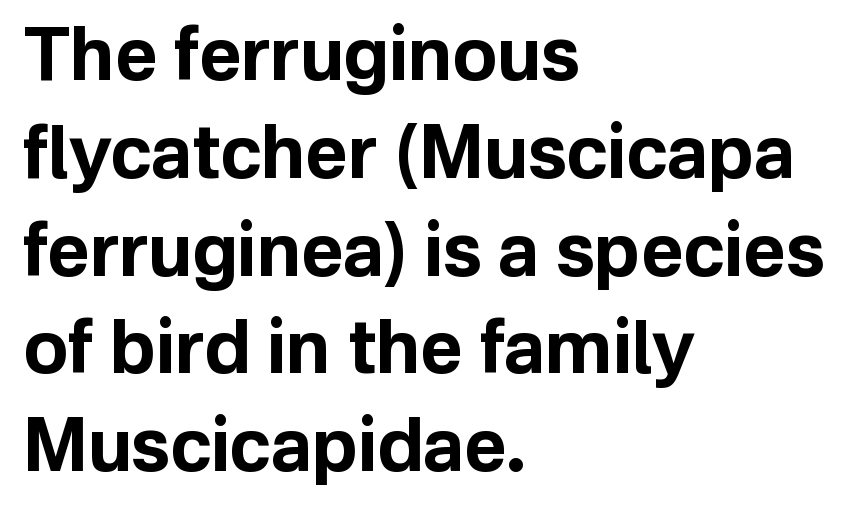
The glyphs in this specimen are sans serif. Notice how descenders clear the ascenders below comfortably — that's standard leading. The baseline area is clear. The passage shown has conventional tracking throughout. Proportional: the letters do not fall into vertical columns. Visually the block forms a straight wall on the left and a jagged coastline on the right.
